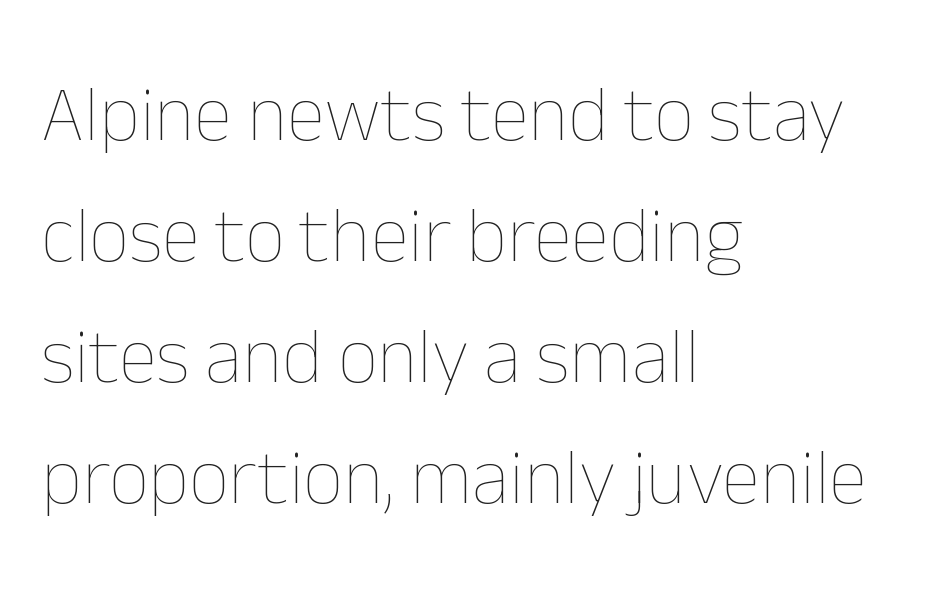
Q: Is the text bold? A: No.
Q: Is the text italic (slanted)? A: No, it is upright.
Q: Is the text underlined? A: No.
Q: How is the paragraph aligned? A: Left-aligned.
Q: Is the spacing between letters normal or unusually wide? A: Normal.
Q: Is the spacing between lines tight, normal or loose? A: Normal.
Q: Width (condensed, normal, or wide)? A: Normal.
Q: Stroke contrast? A: Low.
Q: x-height? A: Medium.
Q: Monospaced? A: No.
